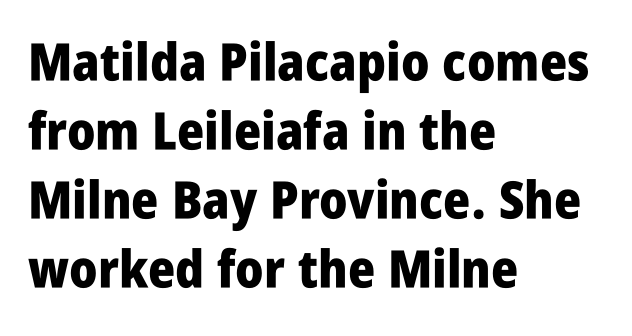
{"serif": "no", "italic": "no", "bold": "yes", "weight": "heavy", "width": "condensed", "stroke_contrast": "low", "x_height": "large", "monospaced": "no", "underline": "no", "align": "left", "line_spacing": "normal", "line_spacing_ratio": 1.33, "letter_spacing": "normal", "letter_spacing_em": 0.0, "glyph_px": 52}
